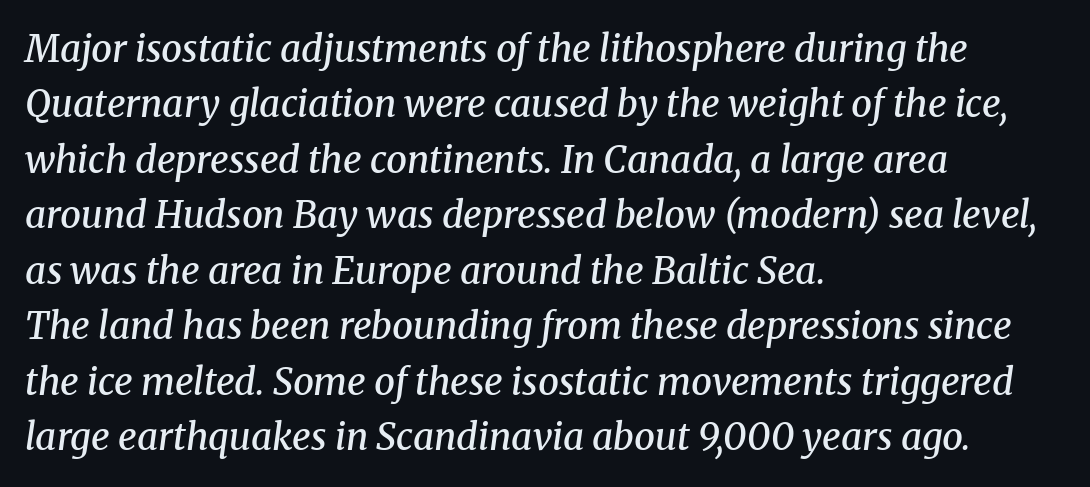
Interline gaps are of average width in this sample. The rendering uses natural spacing where letterforms have individual widths. The line texture is even and compact thanks to regular tracking. The zone under the glyphs is completely vacant. The type family on display is of the serif kind. Each glyph is drawn with semibold strokes, heavier than normal yet not fully bold.
